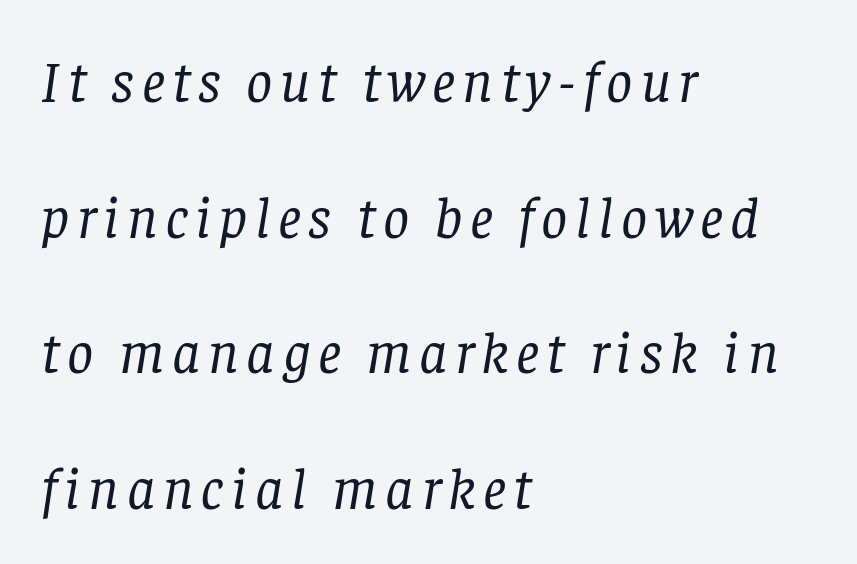
Each letter keeps its own natural width here, so spacing adapts to shape. Rule under the text: the space is simply empty. Is the type slanted? Yes — the strokes lean at a clear angle. All the whitespace from short lines collects on the right. This is not heavy type; no bold has been used. What kind of face is this? One with serifs.
